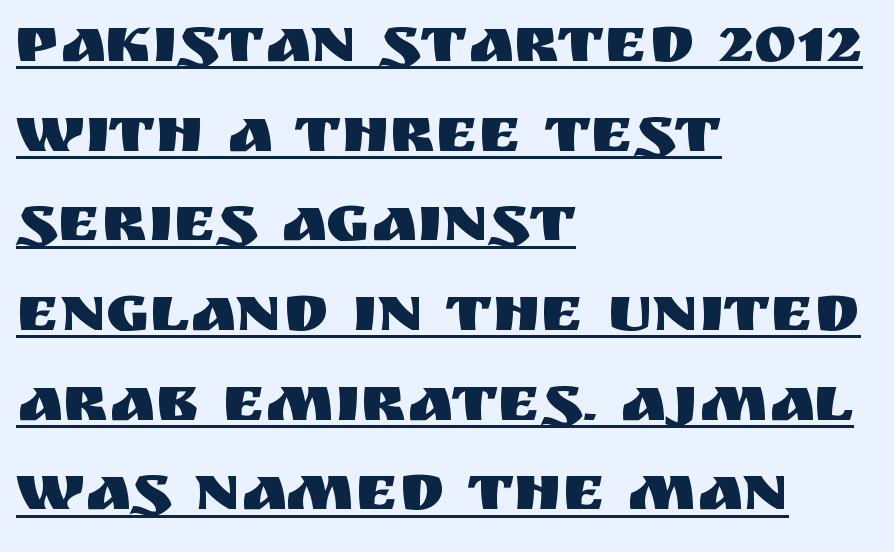
You can see a thin bar hugging the bottom of the glyphs. Ordinary non-slanted type is in use. This sample has the flowing, uneven cadence of proportional lettering. Look at the bottom of the vertical strokes: they stop flat, with no serifs.
